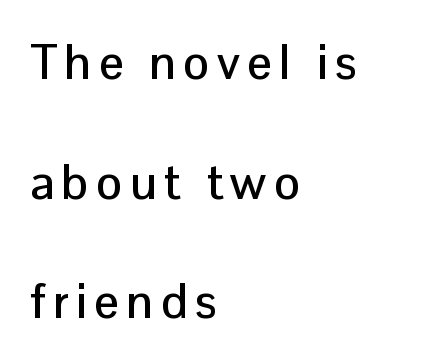
The image shows 49 px sans-serif type, upright; set left-aligned, loose line spacing (2.44x), not underlined; low stroke contrast and a medium x-height.
